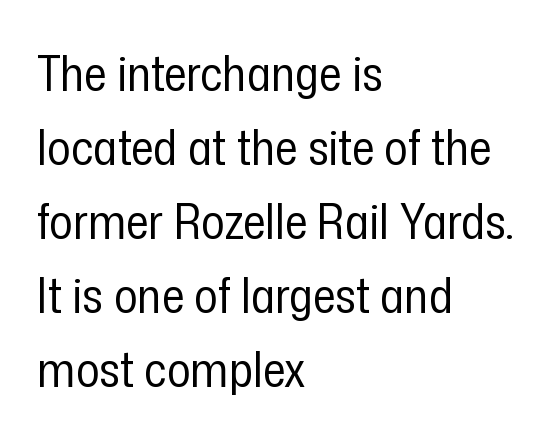
{"serif": "no", "italic": "no", "bold": "no", "weight": "regular", "width": "condensed", "stroke_contrast": "low", "x_height": "medium", "monospaced": "no", "underline": "no", "align": "left", "line_spacing": "normal", "line_spacing_ratio": 1.51, "letter_spacing": "normal", "letter_spacing_em": 0.0, "glyph_px": 49}
